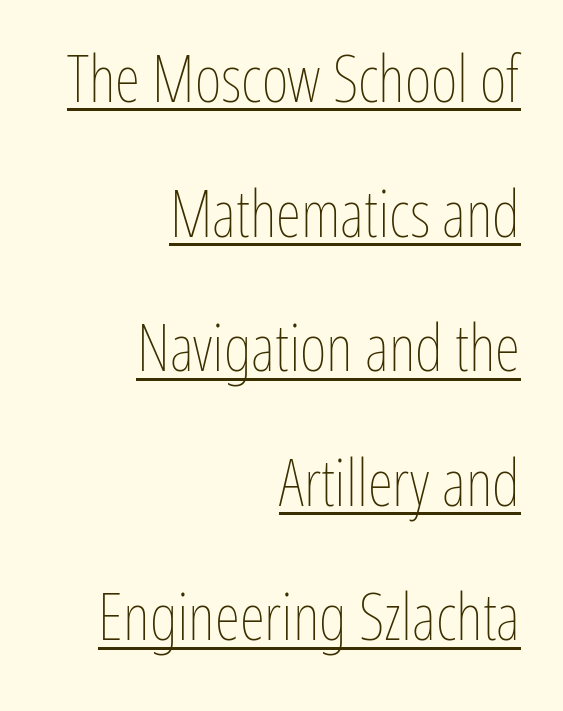
{"italic": "no", "bold": "no", "weight": "thin", "width": "condensed", "stroke_contrast": "low", "x_height": "medium", "monospaced": "no", "underline": "yes", "align": "right", "line_spacing": "loose", "line_spacing_ratio": 2.07, "letter_spacing": "normal", "letter_spacing_em": 0.0, "glyph_px": 65}
